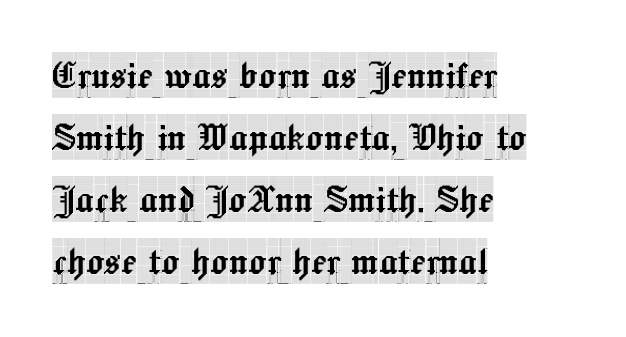
Letters rest on an invisible, unmarked baseline. The rag falls on the right side of this text block. Tall strokes in this sample are plumb rather than angled. Font category for this specimen: serif. Students, observe: this is what conventionally led text looks like. Caption: standard tracking, unaltered.
